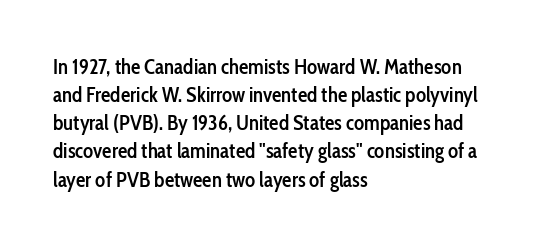
Q: Is the text bold? A: Semi-bold.
Q: Is the text italic (slanted)? A: No, it is upright.
Q: Is the text underlined? A: No.
Q: How is the paragraph aligned? A: Left-aligned.
Q: Is the spacing between letters normal or unusually wide? A: Normal.
Q: Is the spacing between lines tight, normal or loose? A: Normal.
